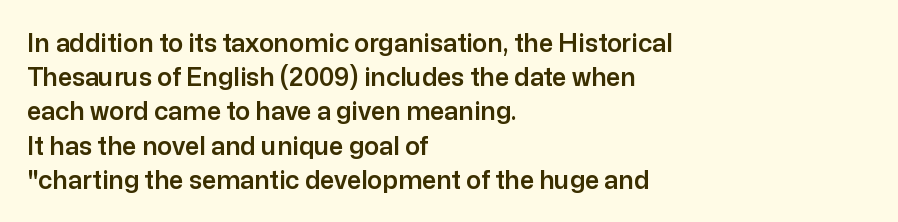
{"italic": "no", "underline": "no", "align": "left", "line_spacing": "normal", "line_spacing_ratio": 1.37, "letter_spacing": "normal", "letter_spacing_em": 0.0, "glyph_px": 25}
